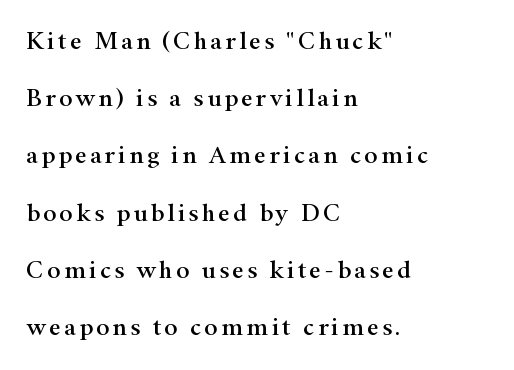
The image shows 25 px text type, upright; set left-aligned, loose line spacing (2.29x), not underlined.
